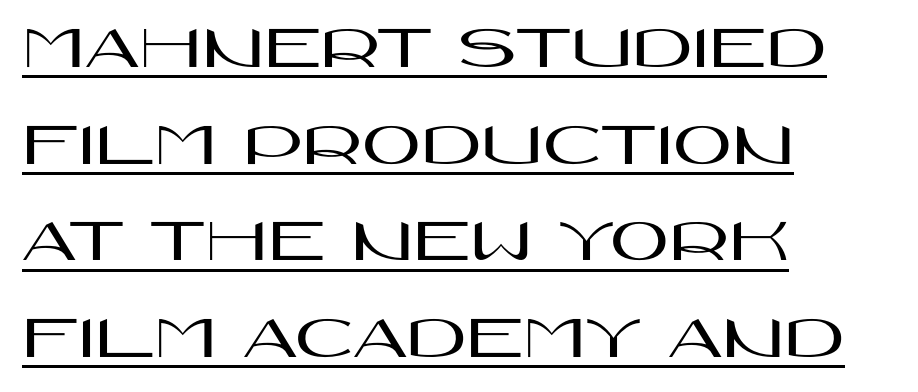
The image shows 64 px wide sans-serif type, upright; set left-aligned, normal line spacing (1.51x), normal letter spacing, underlined; high stroke contrast and a large x-height.
